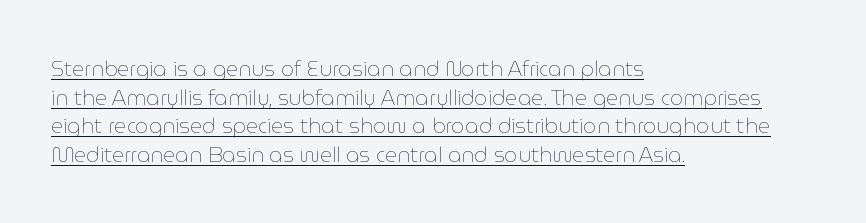
{"italic": "no", "bold": "no", "underline": "yes", "align": "left", "line_spacing": "normal", "line_spacing_ratio": 1.36, "letter_spacing": "normal", "letter_spacing_em": 0.0, "glyph_px": 21}
